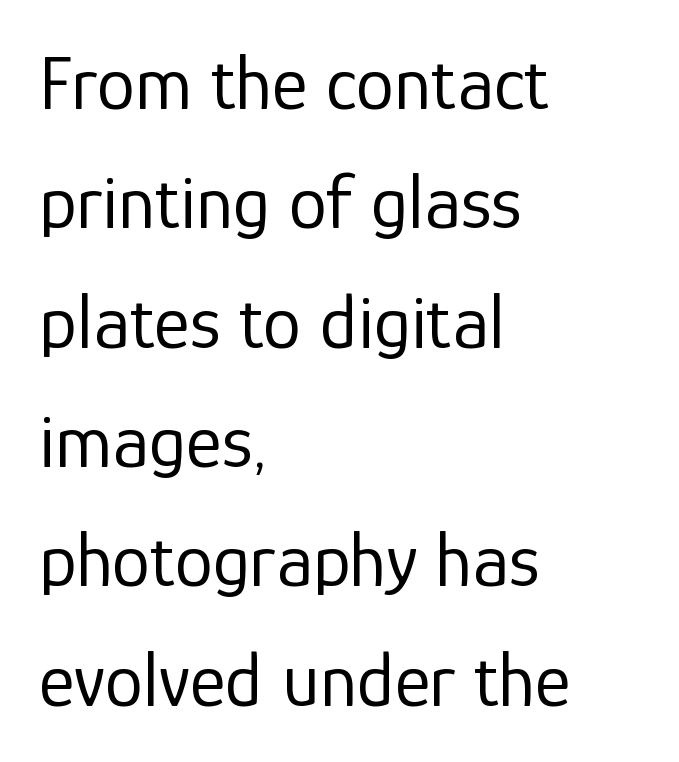
Q: Is the text bold? A: No.
Q: Is the text italic (slanted)? A: No, it is upright.
Q: Is the typeface a serif or a sans-serif typeface? A: Sans-serif.
Q: Is the text underlined? A: No.
Q: How is the paragraph aligned? A: Left-aligned.
Q: Is the spacing between letters normal or unusually wide? A: Normal.
Q: Is the spacing between lines tight, normal or loose? A: Normal.
Q: Width (condensed, normal, or wide)? A: Normal.
Q: Stroke contrast? A: Low.
Q: x-height? A: Medium.
Q: Monospaced? A: No.
